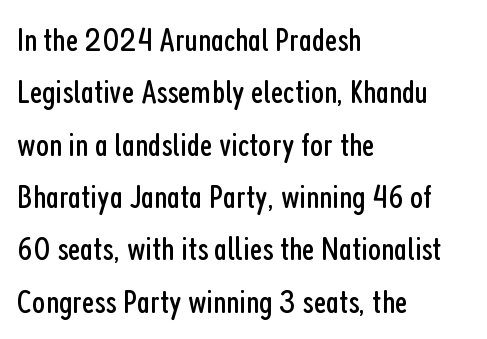
{"serif": "no", "italic": "no", "bold": "no", "weight": "regular", "width": "condensed", "stroke_contrast": "low", "x_height": "medium", "monospaced": "no", "underline": "no", "align": "left", "line_spacing": "normal", "line_spacing_ratio": 1.54, "letter_spacing": "normal", "letter_spacing_em": 0.0, "glyph_px": 34}
